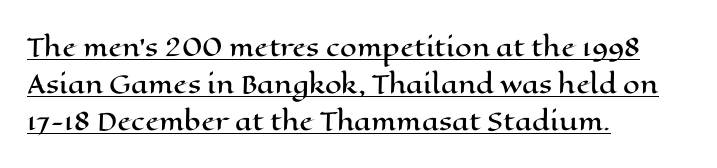
The image shows 24 px text type, upright; set left-aligned, normal line spacing (1.54x), normal letter spacing, underlined.
